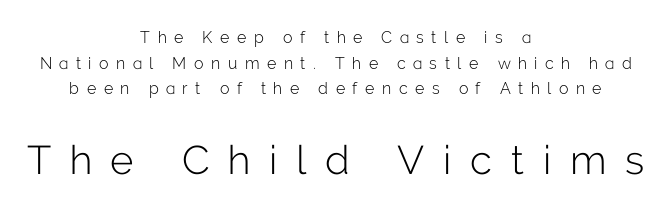
The image shows 40 px light sans-serif type, upright; set centered, normal line spacing (1.6x), unusually wide letter spacing (+0.47 em), not underlined; the second (bottom) block is 2.5x larger; low stroke contrast and a medium x-height.
